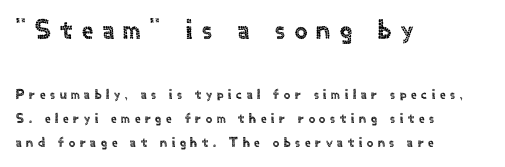
{"serif": "no", "italic": "no", "width": "normal", "x_height": "small", "monospaced": "no", "underline": "no", "align": "left", "line_spacing_ratio": 1.73, "letter_spacing": "wide", "letter_spacing_em": 0.34, "larger_block": "first", "size_ratio": 2.0, "glyph_px": 28}
